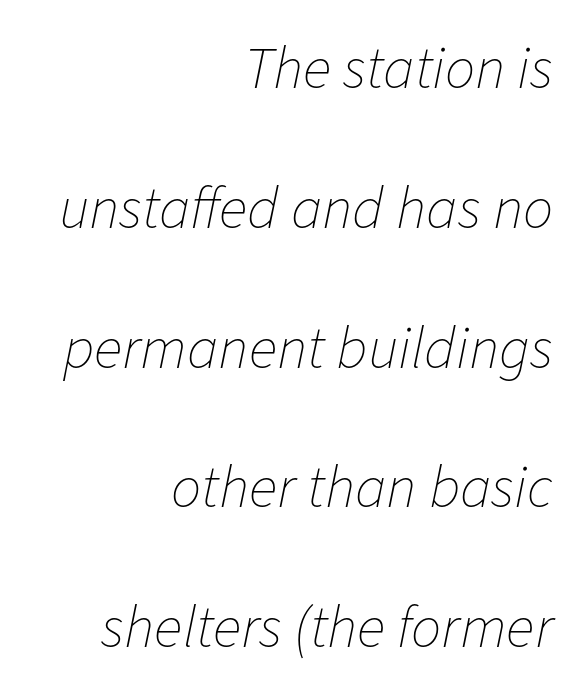
Q: Is the text bold? A: No.
Q: Is the text italic (slanted)? A: Yes, it leans right by about 11 degrees.
Q: Is the text underlined? A: No.
Q: How is the paragraph aligned? A: Right-aligned.
Q: Is the spacing between letters normal or unusually wide? A: Normal.
Q: Is the spacing between lines tight, normal or loose? A: Loose.
Q: Width (condensed, normal, or wide)? A: Normal.
Q: Stroke contrast? A: Low.
Q: x-height? A: Medium.
Q: Monospaced? A: No.
